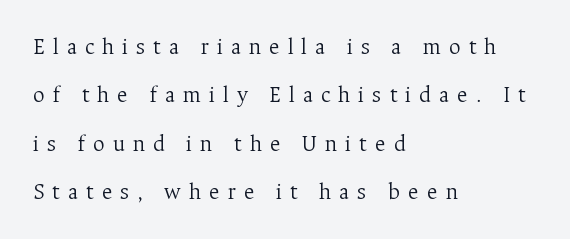
The image shows 23 px text type, upright; set left-aligned, loose line spacing (2.1x), unusually wide letter spacing (+0.34 em), not underlined.
